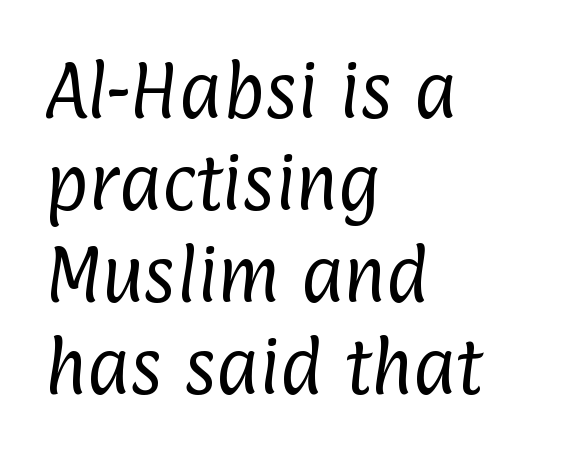
Q: Is the text bold? A: No.
Q: Is the typeface a serif or a sans-serif typeface? A: Sans-serif.
Q: Is the text underlined? A: No.
Q: How is the paragraph aligned? A: Left-aligned.
Q: Is the spacing between letters normal or unusually wide? A: Normal.
Q: Is the spacing between lines tight, normal or loose? A: Normal.
Q: Width (condensed, normal, or wide)? A: Condensed.
Q: Stroke contrast? A: Low.
Q: x-height? A: Medium.
Q: Monospaced? A: No.
